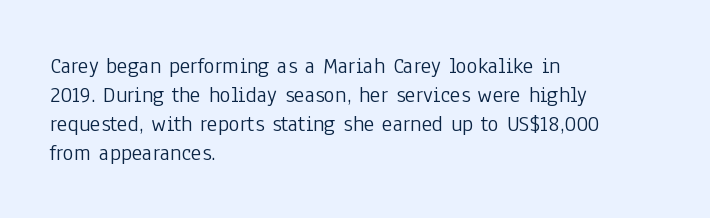
{"italic": "no", "bold": "no", "underline": "no", "align": "left", "line_spacing": "normal", "line_spacing_ratio": 1.26, "letter_spacing": "normal", "letter_spacing_em": 0.0, "glyph_px": 23}
